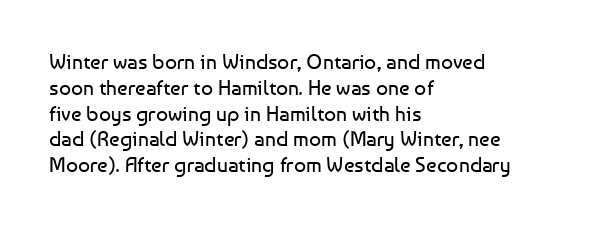
Q: Is the text bold? A: No.
Q: Is the text italic (slanted)? A: No, it is upright.
Q: Is the text underlined? A: No.
Q: How is the paragraph aligned? A: Left-aligned.
Q: Is the spacing between letters normal or unusually wide? A: Normal.
